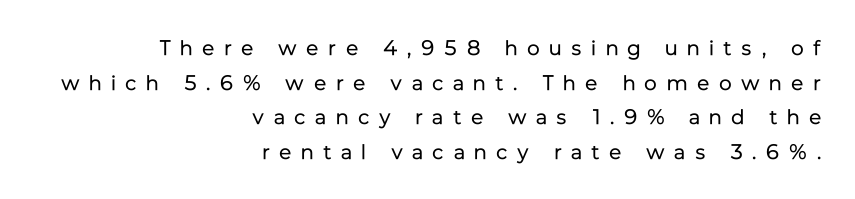
Q: Is the text bold? A: No.
Q: Is the text italic (slanted)? A: No, it is upright.
Q: Is the text underlined? A: No.
Q: How is the paragraph aligned? A: Right-aligned.
Q: Is the spacing between letters normal or unusually wide? A: Unusually wide.
Q: Is the spacing between lines tight, normal or loose? A: Normal.
